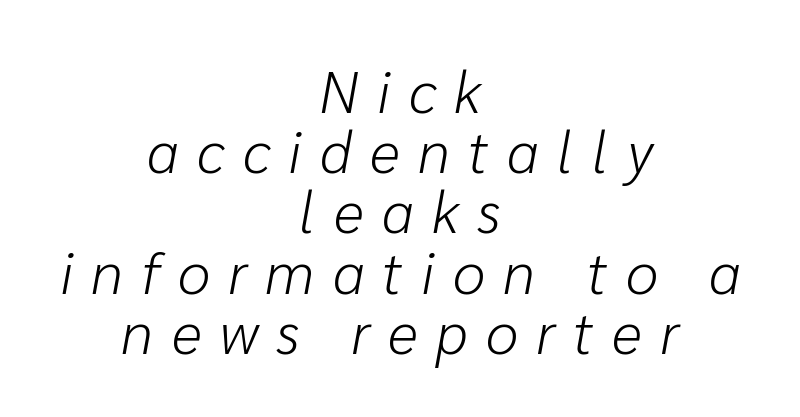
The image shows 59 px light type, italic (leaning right); set centered, tight line spacing (1.02x), unusually wide letter spacing (+0.31 em), not underlined; low stroke contrast and a medium x-height.
